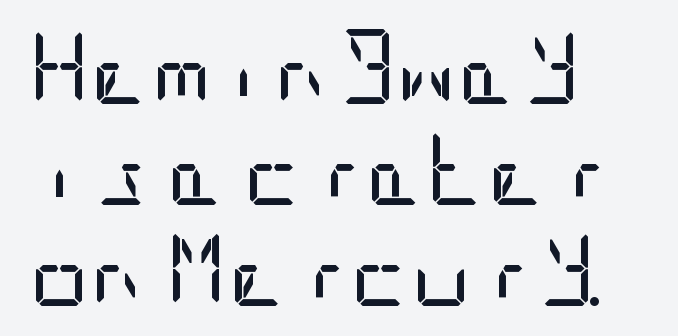
Upright lettering throughout. Glyph-to-glyph distance matches everyday printed text. Notice how descenders clear the ascenders below comfortably — that's standard leading. No letter is thick-stroked: the sample isn't bold. Font category for this specimen: sans-serif.
